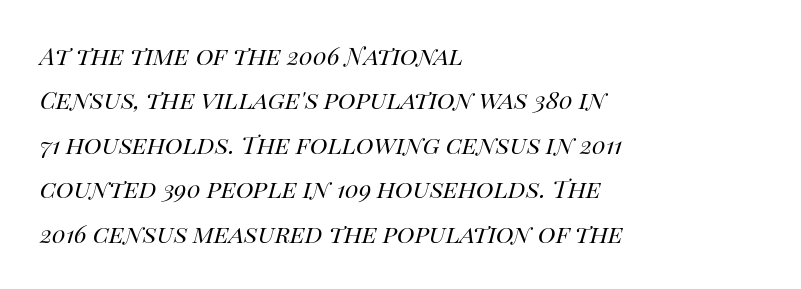
The image shows 30 px regular-weight type, italic (leaning right); set left-aligned, normal line spacing (1.48x), normal letter spacing, not underlined; high stroke contrast and a large x-height.
